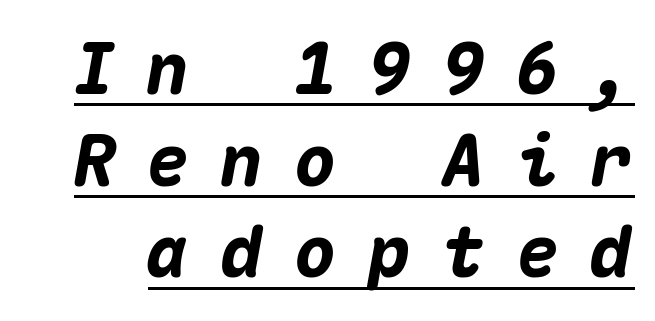
Q: Is the text bold? A: Yes.
Q: Is the text italic (slanted)? A: Yes, it leans right by about 10 degrees.
Q: Is the text underlined? A: Yes.
Q: Is the spacing between letters normal or unusually wide? A: Unusually wide.
Q: Is the spacing between lines tight, normal or loose? A: Normal.
Q: Width (condensed, normal, or wide)? A: Normal.
Q: Stroke contrast? A: Medium.
Q: x-height? A: Medium.
Q: Monospaced? A: Yes.
